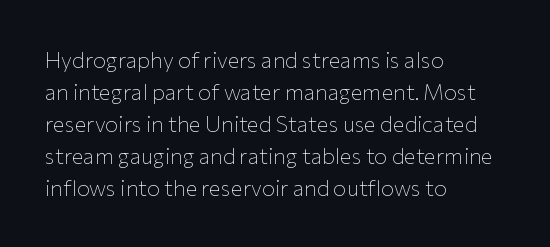
Q: Is the text bold? A: No.
Q: Is the text italic (slanted)? A: No, it is upright.
Q: Is the text underlined? A: No.
Q: How is the paragraph aligned? A: Left-aligned.
Q: Is the spacing between letters normal or unusually wide? A: Normal.
Q: Is the spacing between lines tight, normal or loose? A: Normal.
